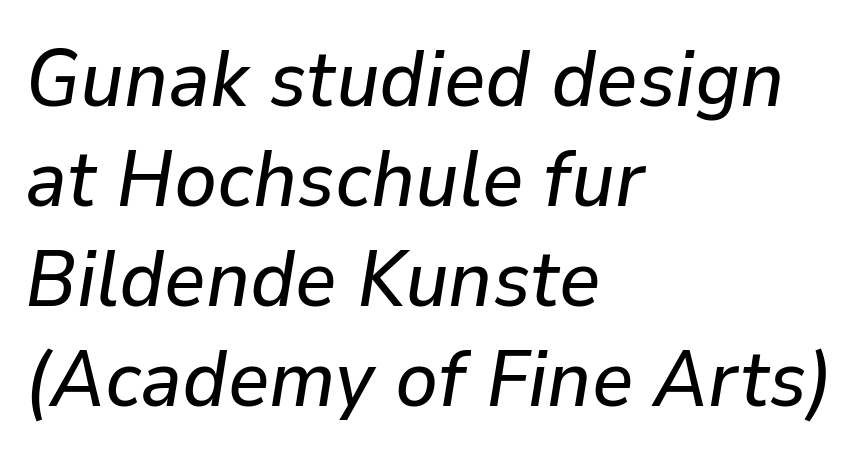
{"italic": "yes", "lean": "right", "slant_degrees": 9, "width": "normal", "stroke_contrast": "low", "x_height": "medium", "monospaced": "no", "underline": "no", "align": "left", "line_spacing": "normal", "line_spacing_ratio": 1.25, "letter_spacing": "normal", "letter_spacing_em": 0.0, "glyph_px": 80}
